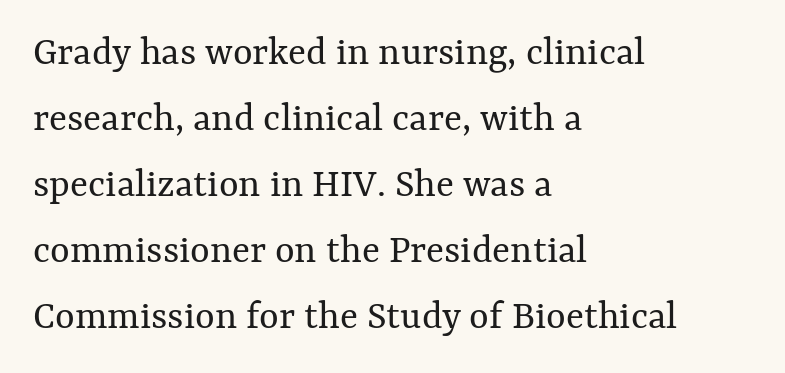
Q: Is the text bold? A: No.
Q: Is the text italic (slanted)? A: No, it is upright.
Q: Is the text underlined? A: No.
Q: How is the paragraph aligned? A: Left-aligned.
Q: Is the spacing between letters normal or unusually wide? A: Normal.
Q: Is the spacing between lines tight, normal or loose? A: Normal.
Q: Width (condensed, normal, or wide)? A: Normal.
Q: Stroke contrast? A: Medium.
Q: x-height? A: Medium.
Q: Monospaced? A: No.
